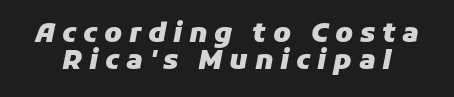
Q: Is the text bold? A: Yes.
Q: Is the text italic (slanted)? A: Yes, it leans right by about 11 degrees.
Q: Is the text underlined? A: No.
Q: Is the spacing between letters normal or unusually wide? A: Unusually wide.
Q: Is the spacing between lines tight, normal or loose? A: Tight.
